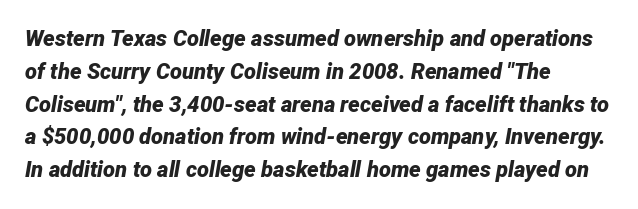
Q: Is the text bold? A: Yes.
Q: Is the text italic (slanted)? A: Yes, it leans right by about 12 degrees.
Q: Is the text underlined? A: No.
Q: How is the paragraph aligned? A: Left-aligned.
Q: Is the spacing between letters normal or unusually wide? A: Normal.
Q: Is the spacing between lines tight, normal or loose? A: Normal.
